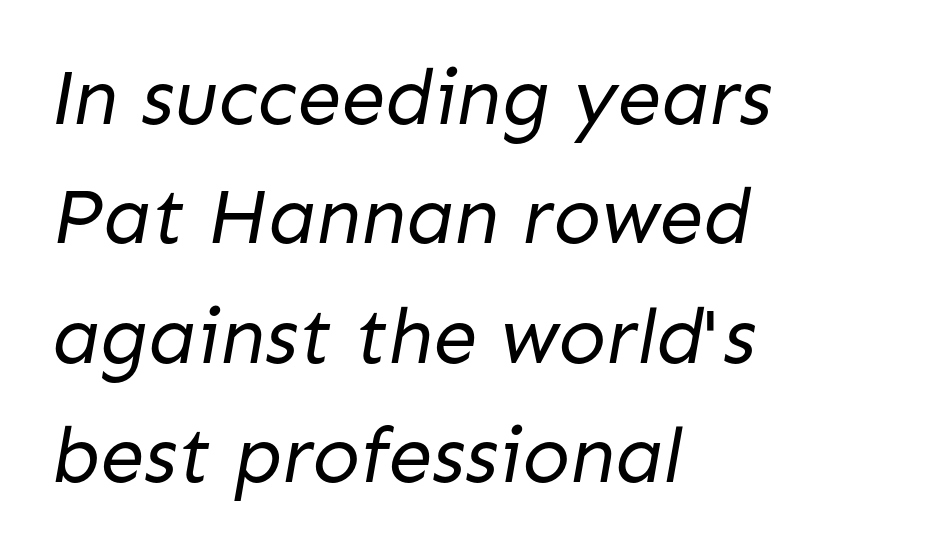
Q: Is the text bold? A: No.
Q: Is the typeface a serif or a sans-serif typeface? A: Sans-serif.
Q: Is the text underlined? A: No.
Q: How is the paragraph aligned? A: Left-aligned.
Q: Is the spacing between letters normal or unusually wide? A: Normal.
Q: Is the spacing between lines tight, normal or loose? A: Normal.
Q: Width (condensed, normal, or wide)? A: Normal.
Q: Stroke contrast? A: Low.
Q: x-height? A: Medium.
Q: Monospaced? A: No.
